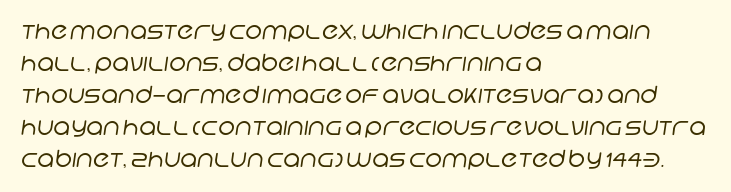
Q: Is the text bold? A: No.
Q: Is the text underlined? A: No.
Q: How is the paragraph aligned? A: Left-aligned.
Q: Is the spacing between letters normal or unusually wide? A: Normal.
Q: Is the spacing between lines tight, normal or loose? A: Normal.
